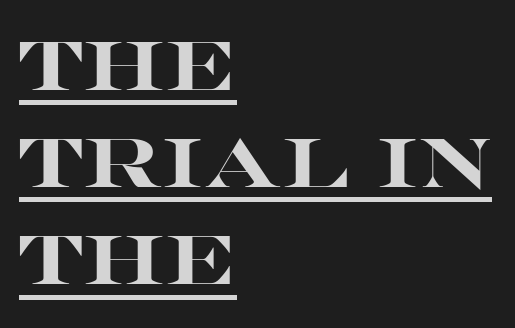
Q: Is the text bold? A: Yes.
Q: Is the text italic (slanted)? A: No, it is upright.
Q: Is the typeface a serif or a sans-serif typeface? A: Serif.
Q: Is the text underlined? A: Yes.
Q: How is the paragraph aligned? A: Left-aligned.
Q: Is the spacing between letters normal or unusually wide? A: Normal.
Q: Is the spacing between lines tight, normal or loose? A: Normal.
Q: Width (condensed, normal, or wide)? A: Wide.
Q: Stroke contrast? A: High.
Q: x-height? A: Large.
Q: Monospaced? A: No.
